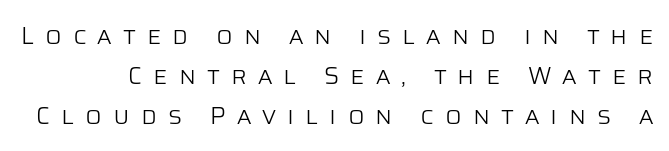
Q: Is the text bold? A: No.
Q: Is the text italic (slanted)? A: No, it is upright.
Q: Is the text underlined? A: No.
Q: Is the spacing between letters normal or unusually wide? A: Unusually wide.
Q: Is the spacing between lines tight, normal or loose? A: Normal.
